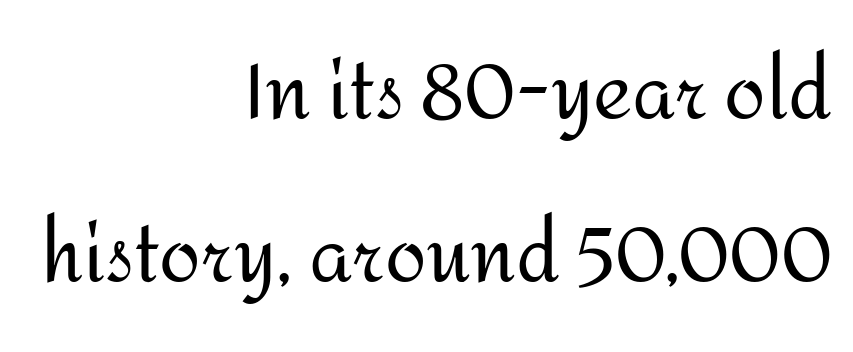
{"serif": "no", "italic": "no", "bold": "no", "weight": "regular", "width": "normal", "stroke_contrast": "medium", "x_height": "medium", "monospaced": "no", "underline": "no", "align": "right", "line_spacing": "loose", "line_spacing_ratio": 2.18, "letter_spacing": "normal", "letter_spacing_em": 0.0, "glyph_px": 75}
